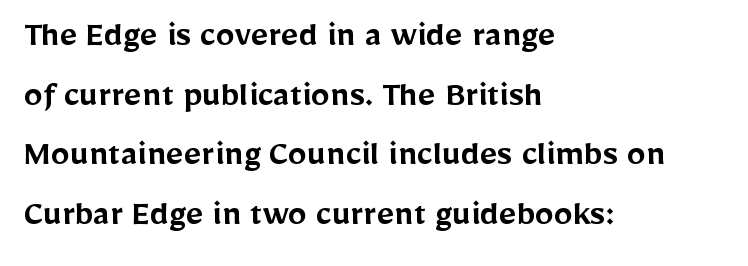
The image shows 38 px semibold sans-serif type, upright; set left-aligned, normal line spacing (1.57x), normal letter spacing, not underlined; low stroke contrast and a medium x-height.
